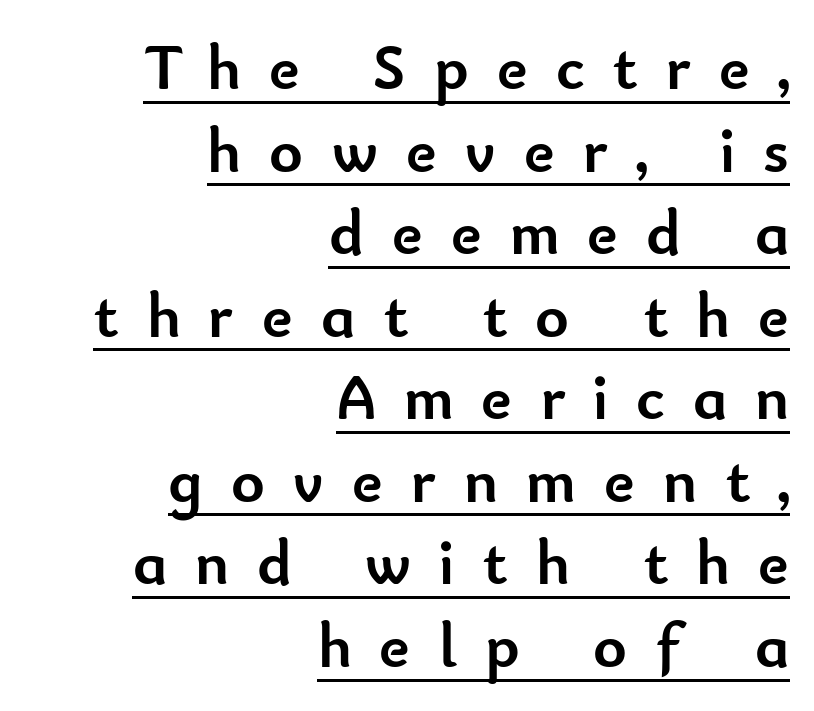
The image shows 64 px semibold sans-serif type, upright; set right-aligned, normal line spacing (1.29x), unusually wide letter spacing (+0.44 em), underlined; low stroke contrast and a small x-height.
